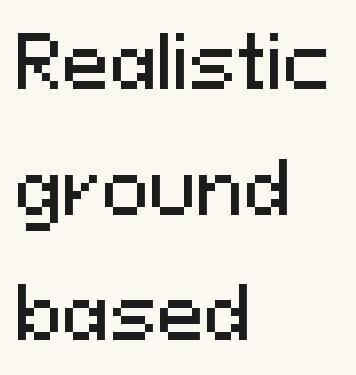
The image shows 71 px sans-serif type, upright; set left-aligned, line spacing 1.77x, normal letter spacing, not underlined; medium stroke contrast and a medium x-height.
